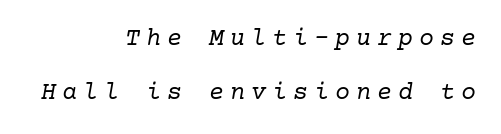
The image shows 25 px text type, italic (leaning right); set right-aligned, loose line spacing (2.17x), unusually wide letter spacing (+0.24 em), not underlined.
